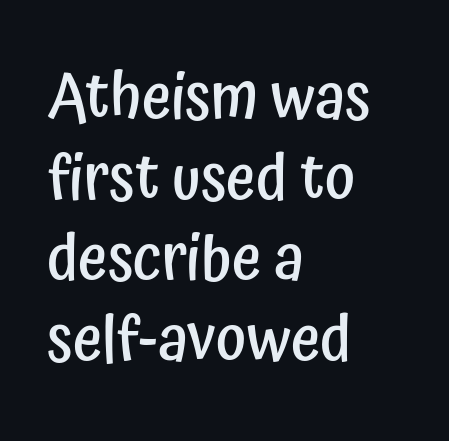
The lines are quadded left. What's the leading like? Ordinary, nothing unusual. A fair bit of extra ink — the face is semibold, not bold. Check the space under the baseline: it is left empty. In terms of letterspacing, this is plain default setting. The type family on display is of the sans-serif kind.
